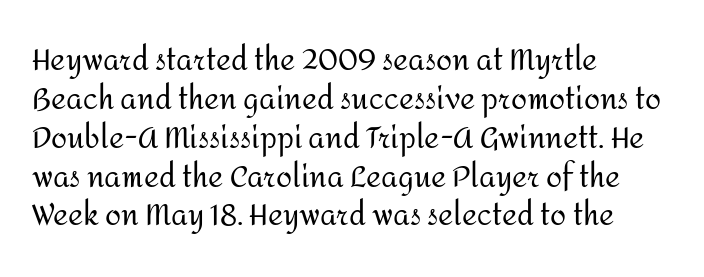
{"serif": "no", "italic": "no", "bold": "no", "weight": "regular", "width": "normal", "stroke_contrast": "medium", "x_height": "medium", "monospaced": "no", "underline": "no", "align": "left", "line_spacing": "normal", "line_spacing_ratio": 1.34, "letter_spacing": "normal", "letter_spacing_em": 0.0, "glyph_px": 29}
